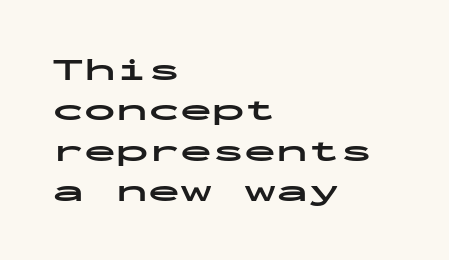
Q: Is the text bold? A: Yes.
Q: Is the text italic (slanted)? A: No, it is upright.
Q: Is the typeface a serif or a sans-serif typeface? A: Sans-serif.
Q: Is the text underlined? A: No.
Q: How is the paragraph aligned? A: Left-aligned.
Q: Is the spacing between letters normal or unusually wide? A: Normal.
Q: Is the spacing between lines tight, normal or loose? A: Normal.
Q: Width (condensed, normal, or wide)? A: Wide.
Q: Stroke contrast? A: Low.
Q: x-height? A: Medium.
Q: Monospaced? A: Yes.
